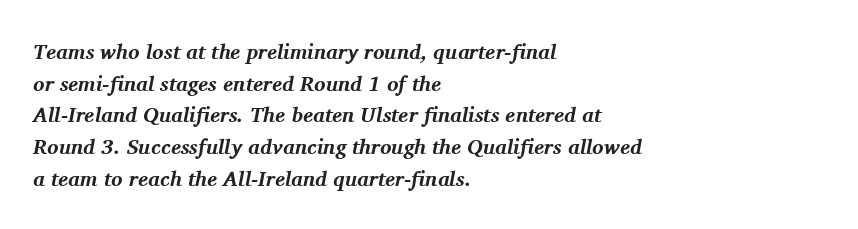
{"italic": "yes", "lean": "right", "slant_degrees": 11, "bold": "yes", "underline": "no", "align": "left", "line_spacing": "normal", "line_spacing_ratio": 1.51, "letter_spacing": "normal", "letter_spacing_em": 0.0, "glyph_px": 21}
